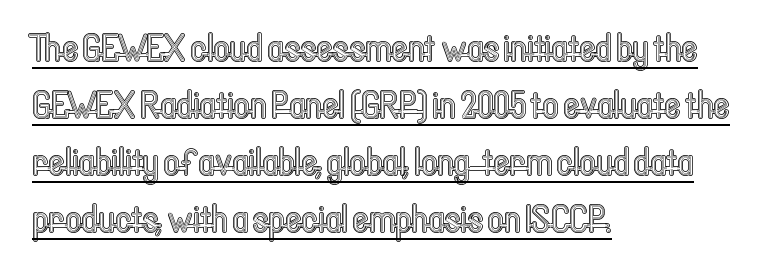
Q: Is the text italic (slanted)? A: No, it is upright.
Q: Is the text underlined? A: Yes.
Q: How is the paragraph aligned? A: Left-aligned.
Q: Is the spacing between letters normal or unusually wide? A: Normal.
Q: Is the spacing between lines tight, normal or loose? A: Normal.
Q: Width (condensed, normal, or wide)? A: Condensed.
Q: x-height? A: Medium.
Q: Monospaced? A: No.
